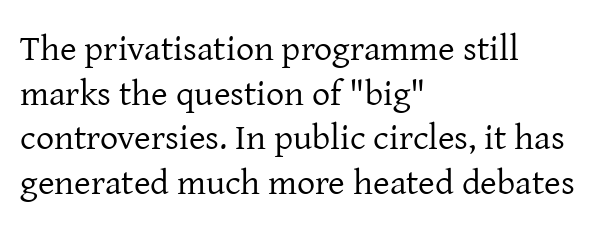
{"serif": "yes", "italic": "no", "bold": "no", "weight": "regular", "width": "normal", "stroke_contrast": "low", "x_height": "medium", "monospaced": "no", "underline": "no", "align": "left", "line_spacing_ratio": 1.24, "letter_spacing": "normal", "letter_spacing_em": 0.0, "glyph_px": 36}
